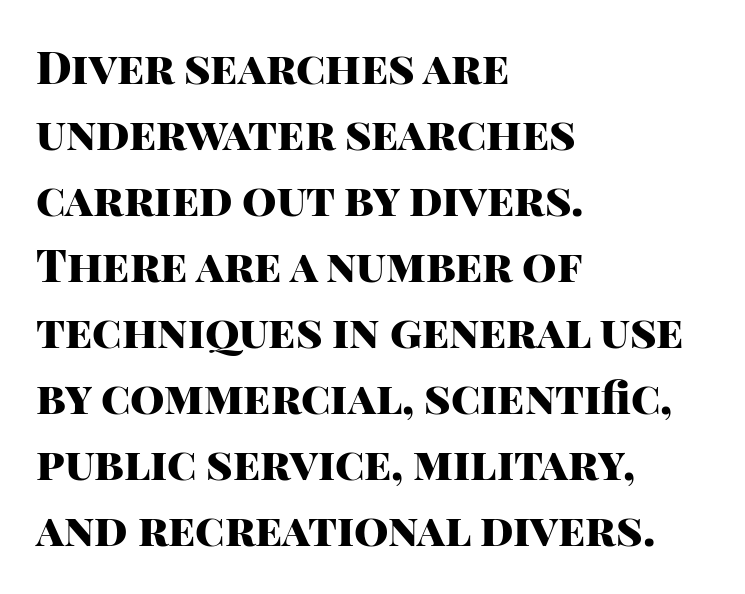
Q: Is the text bold? A: Yes.
Q: Is the text italic (slanted)? A: No, it is upright.
Q: Is the typeface a serif or a sans-serif typeface? A: Sans-serif.
Q: Is the text underlined? A: No.
Q: How is the paragraph aligned? A: Left-aligned.
Q: Is the spacing between letters normal or unusually wide? A: Normal.
Q: Is the spacing between lines tight, normal or loose? A: Normal.
Q: Width (condensed, normal, or wide)? A: Normal.
Q: Stroke contrast? A: High.
Q: x-height? A: Large.
Q: Monospaced? A: No.
